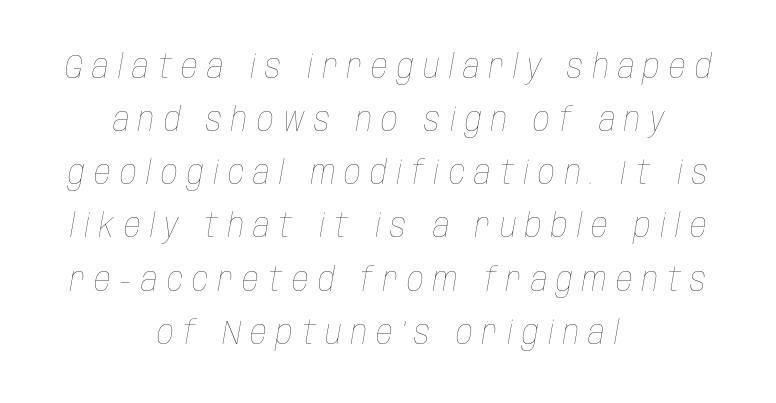
{"italic": "yes", "lean": "right", "slant_degrees": 10, "bold": "no", "weight": "thin", "width": "condensed", "stroke_contrast": "low", "x_height": "large", "monospaced": "no", "underline": "no", "align": "center", "line_spacing": "normal", "line_spacing_ratio": 1.61, "letter_spacing": "wide", "letter_spacing_em": 0.28, "glyph_px": 33}
